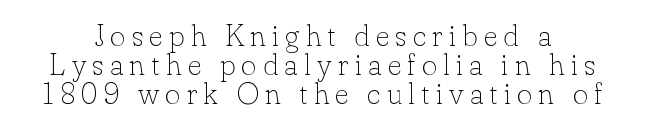
{"serif": "yes", "italic": "no", "bold": "no", "weight": "thin", "width": "normal", "stroke_contrast": "low", "x_height": "small", "monospaced": "no", "underline": "no", "line_spacing": "tight", "line_spacing_ratio": 0.96, "letter_spacing": "wide", "letter_spacing_em": 0.2, "glyph_px": 30}
